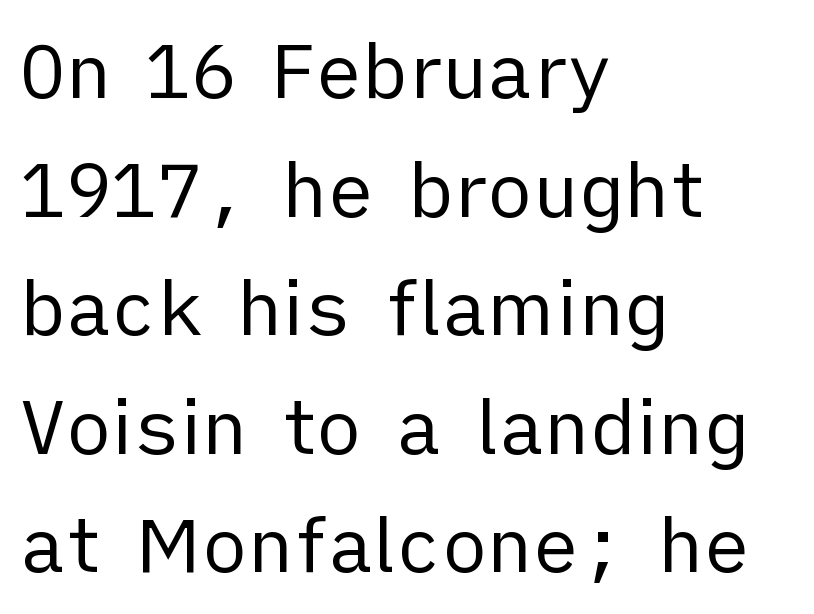
Q: Is the text bold? A: No.
Q: Is the text italic (slanted)? A: No, it is upright.
Q: Is the typeface a serif or a sans-serif typeface? A: Sans-serif.
Q: Is the text underlined? A: No.
Q: How is the paragraph aligned? A: Left-aligned.
Q: Is the spacing between letters normal or unusually wide? A: Normal.
Q: Is the spacing between lines tight, normal or loose? A: Normal.
Q: Width (condensed, normal, or wide)? A: Normal.
Q: Stroke contrast? A: Low.
Q: x-height? A: Medium.
Q: Monospaced? A: No.
